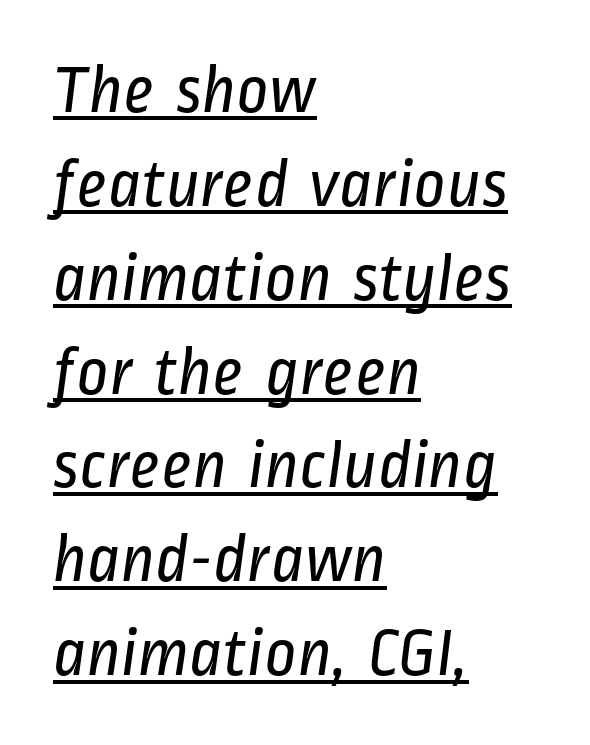
{"serif": "no", "bold": "no", "weight": "regular", "width": "condensed", "stroke_contrast": "low", "x_height": "medium", "monospaced": "no", "underline": "yes", "align": "left", "line_spacing": "normal", "line_spacing_ratio": 1.36, "letter_spacing": "normal", "letter_spacing_em": 0.0, "glyph_px": 69}
